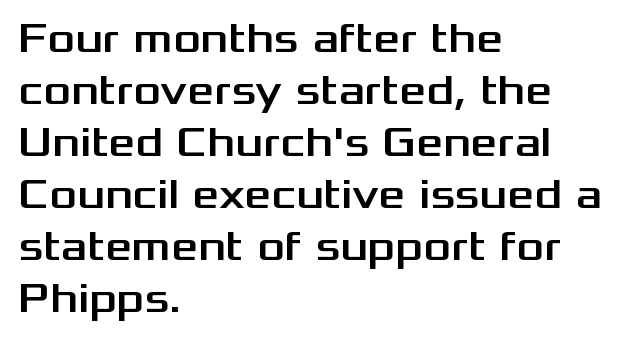
{"serif": "no", "italic": "no", "width": "wide", "stroke_contrast": "medium", "x_height": "medium", "monospaced": "no", "underline": "no", "align": "left", "line_spacing_ratio": 1.24, "letter_spacing": "normal", "letter_spacing_em": 0.0, "glyph_px": 42}
